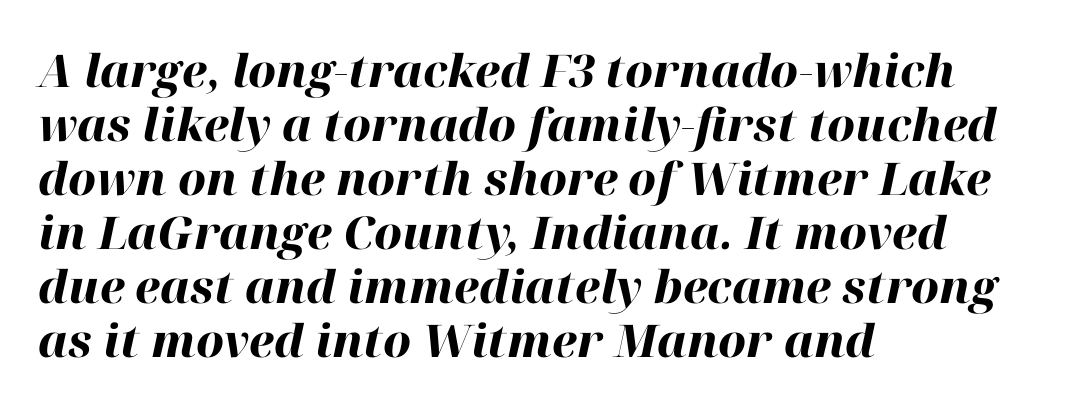
{"italic": "yes", "lean": "right", "slant_degrees": 12, "bold": "yes", "weight": "heavy", "width": "normal", "stroke_contrast": "high", "x_height": "medium", "monospaced": "no", "underline": "no", "align": "left", "line_spacing_ratio": 1.2, "letter_spacing": "normal", "letter_spacing_em": 0.0, "glyph_px": 45}
